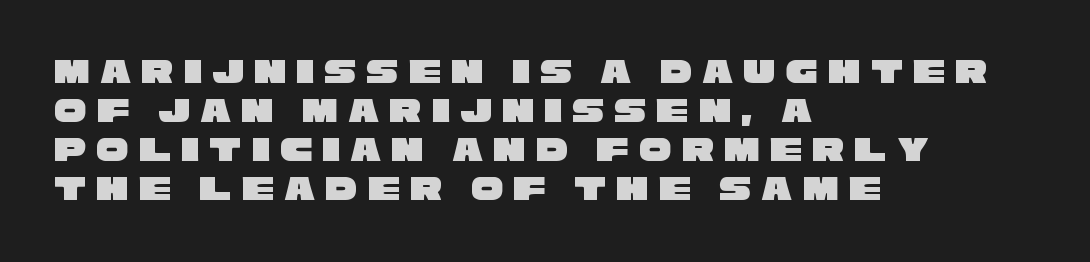
The image shows 36 px wide sans-serif type; set left-aligned, tight line spacing (1.08x), unusually wide letter spacing (+0.28 em), not underlined; low stroke contrast and a large x-height.
